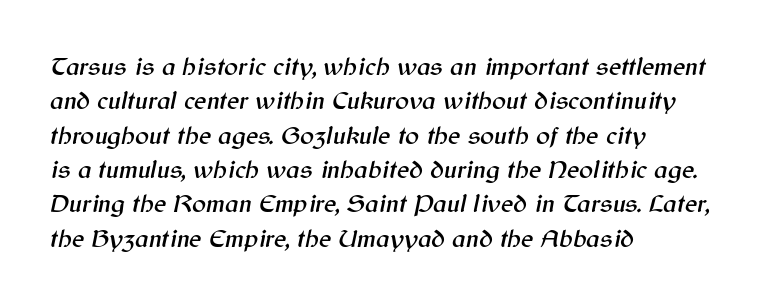
The font's italic variant was chosen for this text. Vertical spacing — default. Inter-character spacing is left at the font's built-in metrics. No word sits above an underline. The text block is weighted toward the left margin, trailing off unevenly rightward.
